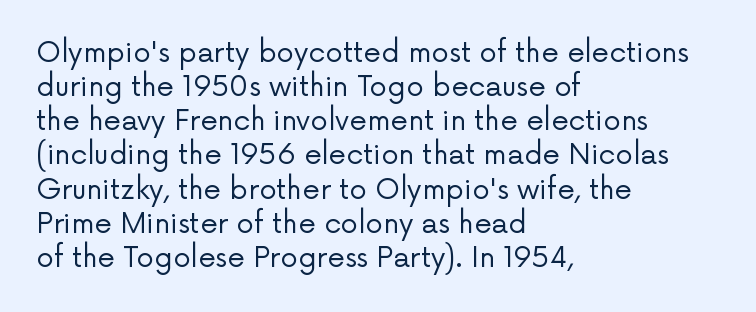
The image shows 28 px regular-weight sans-serif type, upright; set left-aligned, line spacing 1.22x, normal letter spacing, not underlined; low stroke contrast and a medium x-height.
